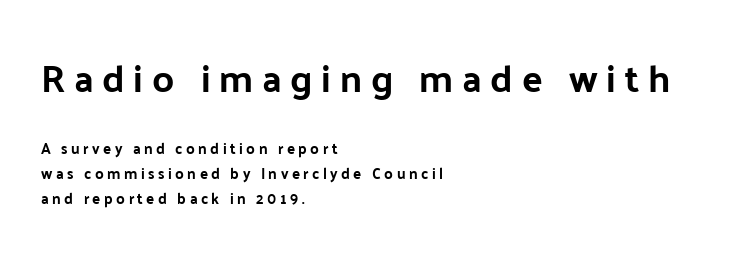
Q: Is the text italic (slanted)? A: No, it is upright.
Q: Is the typeface a serif or a sans-serif typeface? A: Sans-serif.
Q: Is the text underlined? A: No.
Q: How is the paragraph aligned? A: Left-aligned.
Q: Is the spacing between letters normal or unusually wide? A: Unusually wide.
Q: Is the spacing between lines tight, normal or loose? A: Normal.
Q: Which block of text is set in a larger size, the first (top) or the second (bottom)? A: The first (top) one.
Q: Width (condensed, normal, or wide)? A: Normal.
Q: Stroke contrast? A: Low.
Q: x-height? A: Medium.
Q: Monospaced? A: No.
